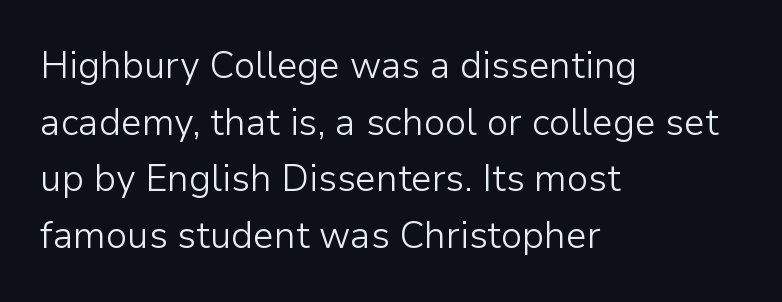
The words here are not underlined. All the whitespace from short lines collects on the right. Heaviness? Minimal to ordinary, like unemphasized prose. Interline gaps are of average width in this sample. Spacing between characters is what you'd get straight out of the box.
